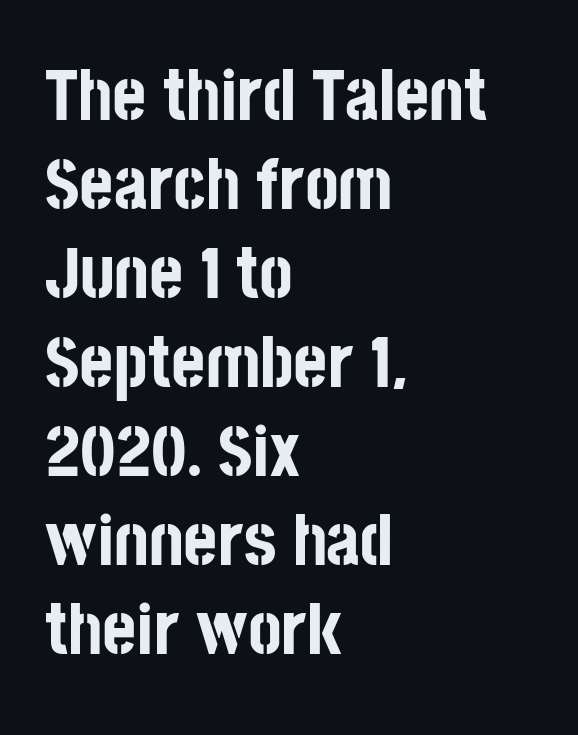
Q: Is the text bold? A: Yes.
Q: Is the text italic (slanted)? A: No, it is upright.
Q: Is the typeface a serif or a sans-serif typeface? A: Sans-serif.
Q: Is the text underlined? A: No.
Q: How is the paragraph aligned? A: Left-aligned.
Q: Is the spacing between letters normal or unusually wide? A: Normal.
Q: Width (condensed, normal, or wide)? A: Condensed.
Q: Stroke contrast? A: Low.
Q: x-height? A: Large.
Q: Monospaced? A: No.
